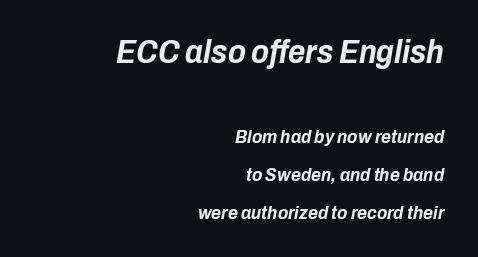
The image shows 33 px bold, condensed type, italic (leaning right); set right-aligned, loose line spacing (1.99x), normal letter spacing, not underlined; the first (top) block is 1.74x larger; low stroke contrast and a medium x-height.
